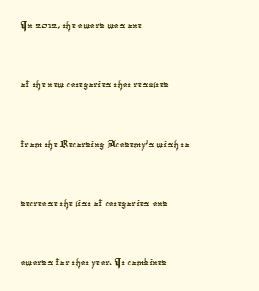
The image shows 24 px text type; set left-aligned, loose line spacing (2.47x), normal letter spacing, not underlined.
